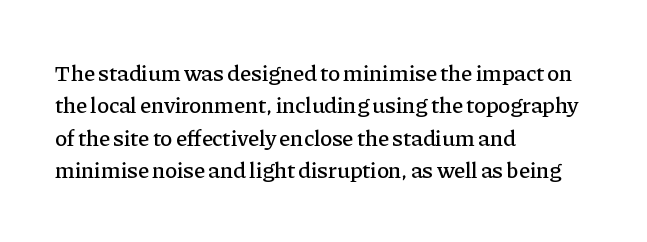
{"italic": "no", "underline": "no", "align": "left", "line_spacing": "normal", "line_spacing_ratio": 1.41, "letter_spacing": "normal", "letter_spacing_em": 0.0, "glyph_px": 23}
